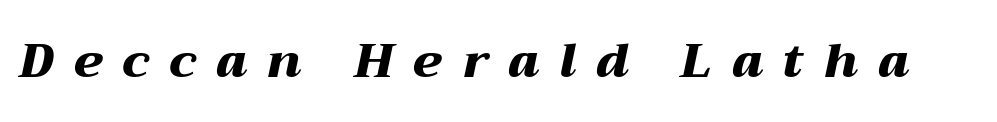
The area under the type is left untouched. Words appear elongated and porous because spacing is wide. Here the designer chose a conventional face with non-uniform glyph widths. The face used here has the dense, thick strokes of a bold. You can tell it's italic because the verticals aren't actually vertical.
